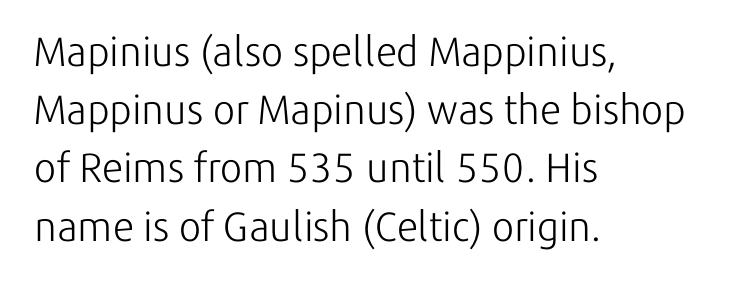
{"serif": "no", "italic": "no", "bold": "no", "weight": "light", "width": "normal", "stroke_contrast": "low", "x_height": "medium", "monospaced": "no", "underline": "no", "align": "left", "line_spacing": "normal", "line_spacing_ratio": 1.42, "letter_spacing": "normal", "letter_spacing_em": 0.0, "glyph_px": 41}
